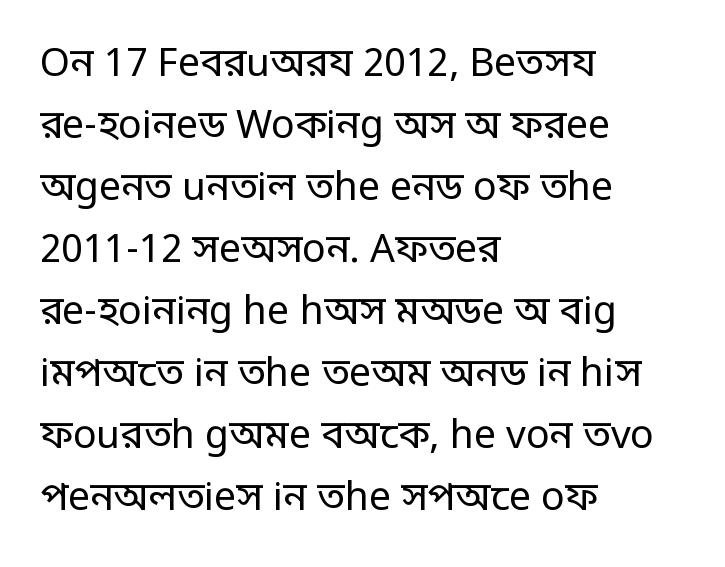
The image shows 39 px regular-weight, condensed sans-serif type, upright; set left-aligned, normal line spacing (1.59x), normal letter spacing, not underlined; low stroke contrast.
